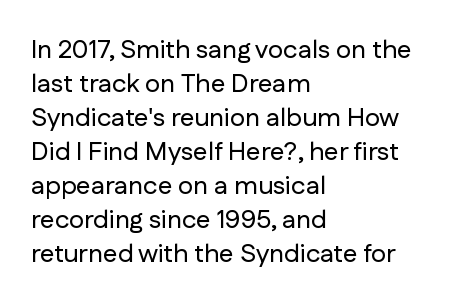
Q: Is the text italic (slanted)? A: No, it is upright.
Q: Is the text underlined? A: No.
Q: How is the paragraph aligned? A: Left-aligned.
Q: Is the spacing between letters normal or unusually wide? A: Normal.
Q: Is the spacing between lines tight, normal or loose? A: Normal.
